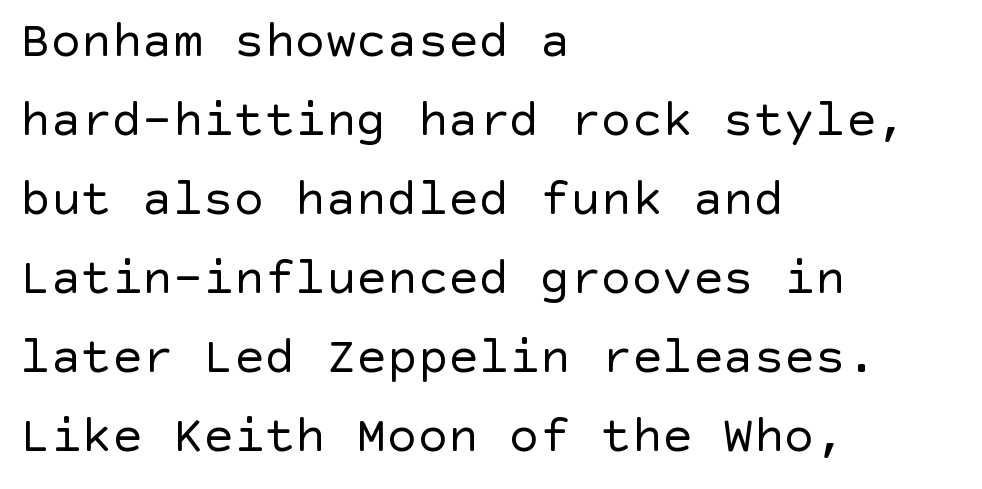
{"serif": "no", "italic": "no", "bold": "no", "weight": "regular", "width": "normal", "x_height": "large", "underline": "no", "align": "left", "line_spacing": "normal", "line_spacing_ratio": 1.55, "letter_spacing": "normal", "letter_spacing_em": 0.0, "glyph_px": 51}
